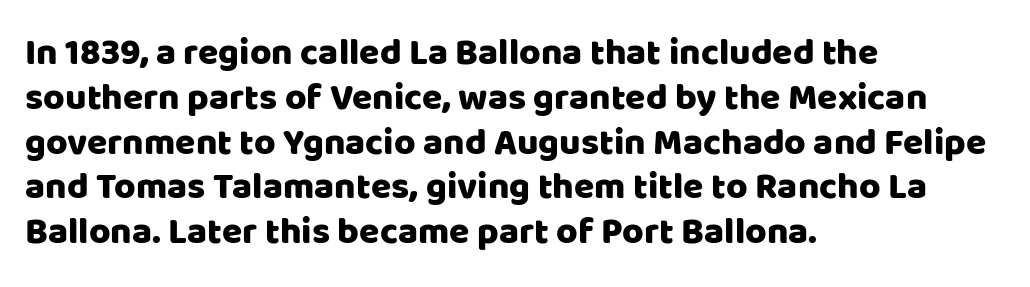
Q: Is the text italic (slanted)? A: No, it is upright.
Q: Is the typeface a serif or a sans-serif typeface? A: Sans-serif.
Q: Is the text underlined? A: No.
Q: How is the paragraph aligned? A: Left-aligned.
Q: Is the spacing between letters normal or unusually wide? A: Normal.
Q: Width (condensed, normal, or wide)? A: Normal.
Q: Stroke contrast? A: Low.
Q: x-height? A: Large.
Q: Monospaced? A: No.
